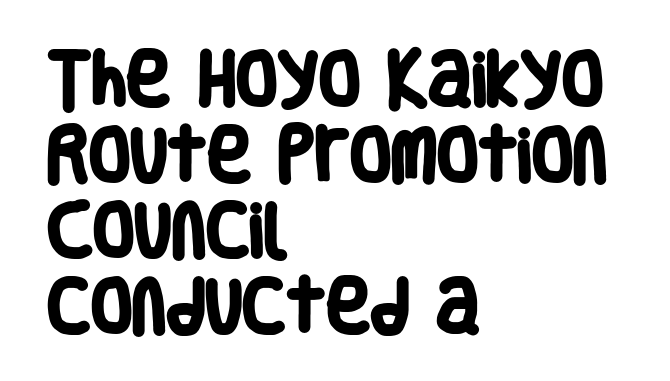
Default kerning and tracking; the words read as compact shapes. A typesetter would label this face a sans. Each letter keeps its own natural width here, so spacing adapts to shape. The gap between lines stays unmarked. The lines in this sample share a left origin and differ only in where they stop. As a designer I'd log this as weight 700, bold.
